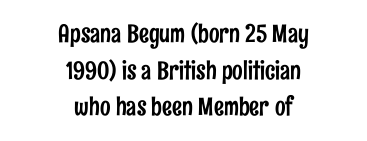
{"italic": "no", "underline": "no", "align": "center", "line_spacing": "normal", "line_spacing_ratio": 1.47, "letter_spacing": "normal", "letter_spacing_em": 0.0, "glyph_px": 25}
